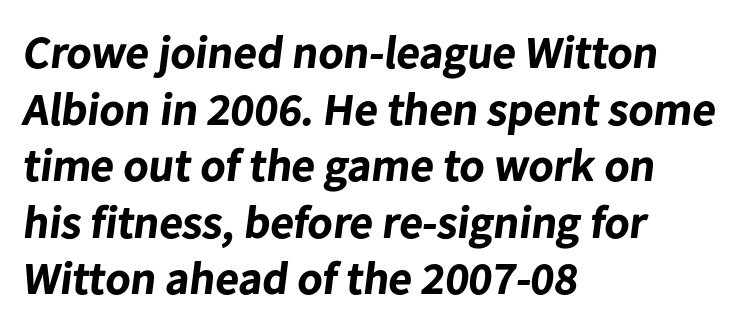
The face used here is proportionally spaced, like ordinary book or web type. The typesetter chose a ragged-right arrangement here. The passage shown is typeset with a sans-serif family. The tracking reads as untouched default to a designer's eye. Strong, thick strokes mark this as bold type.
